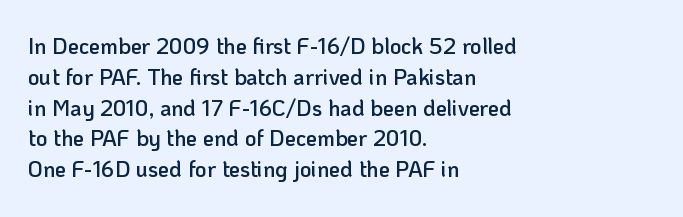
Q: Is the text bold? A: Semi-bold.
Q: Is the text italic (slanted)? A: No, it is upright.
Q: Is the text underlined? A: No.
Q: How is the paragraph aligned? A: Left-aligned.
Q: Is the spacing between letters normal or unusually wide? A: Normal.
Q: Is the spacing between lines tight, normal or loose? A: Normal.
